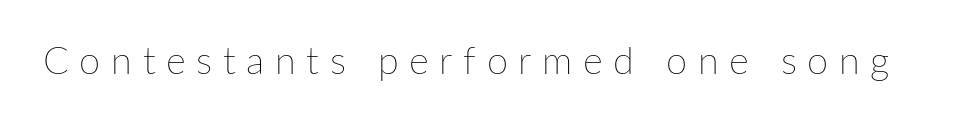
{"italic": "no", "bold": "no", "weight": "thin", "width": "normal", "stroke_contrast": "low", "x_height": "medium", "monospaced": "no", "underline": "no", "letter_spacing": "wide", "letter_spacing_em": 0.28, "glyph_px": 38}
